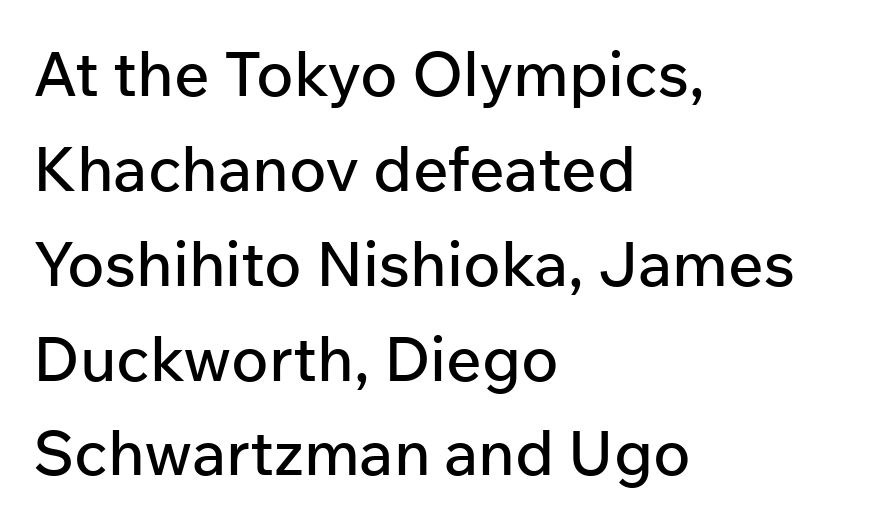
The image shows 62 px sans-serif type, upright; set left-aligned, normal line spacing (1.53x), normal letter spacing, not underlined; low stroke contrast and a medium x-height.
